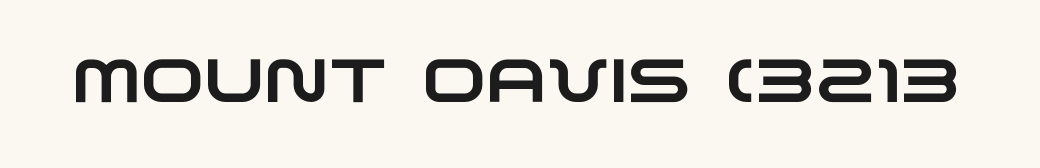
Q: Is the typeface a serif or a sans-serif typeface? A: Sans-serif.
Q: Is the text underlined? A: No.
Q: Is the spacing between letters normal or unusually wide? A: Normal.
Q: Width (condensed, normal, or wide)? A: Wide.
Q: Stroke contrast? A: Low.
Q: x-height? A: Large.
Q: Monospaced? A: No.
